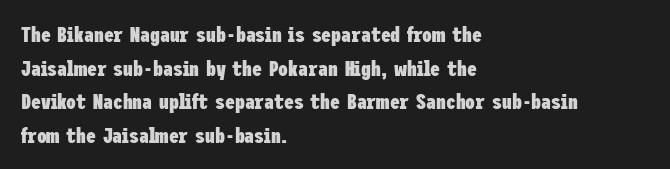
{"italic": "no", "bold": "yes", "underline": "no", "align": "left", "line_spacing": "normal", "line_spacing_ratio": 1.53, "letter_spacing": "normal", "letter_spacing_em": 0.0, "glyph_px": 22}
